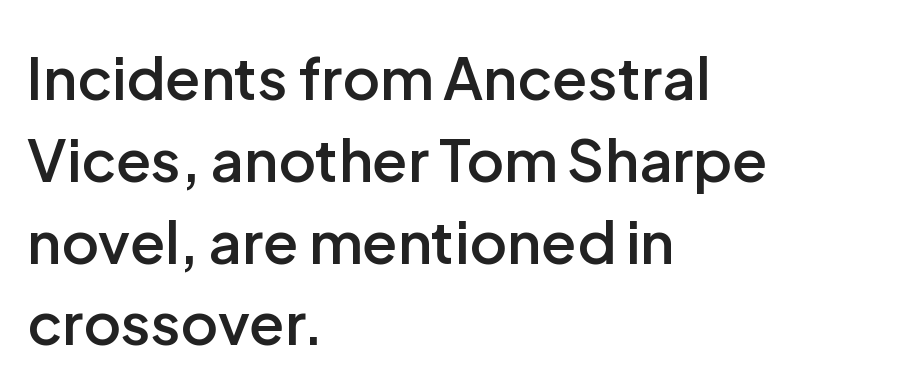
Italic? Not at all — the glyphs are vertical. Serifs: no, the terminals of the letterforms are clean. Line beginnings align vertically; line endings do not. Only glyphs here, with clear space below each row. Line spacing here is normal. The rendering uses natural spacing where letterforms have individual widths.
